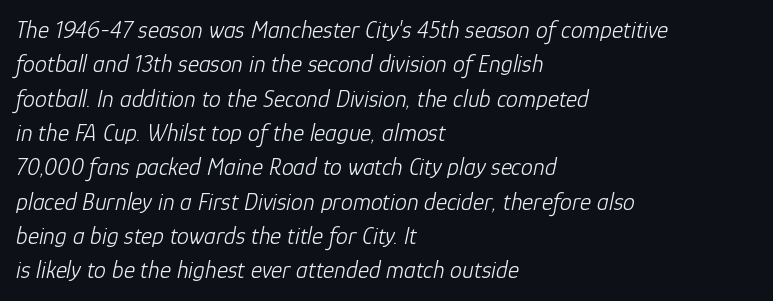
The image shows 24 px text type, italic (leaning right); set left-aligned, normal line spacing (1.43x), normal letter spacing, not underlined.
